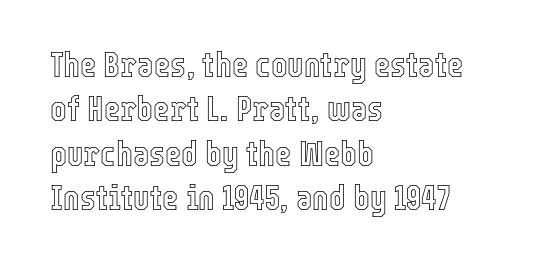
The image shows 35 px condensed type, upright; set left-aligned, normal line spacing (1.27x), normal letter spacing, not underlined; a medium x-height.
